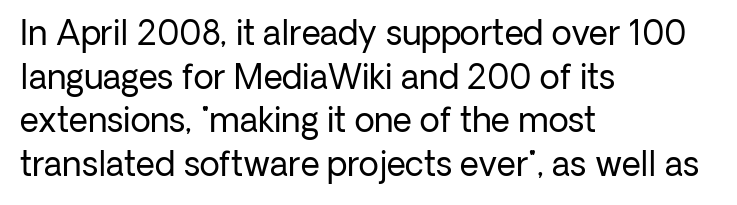
{"serif": "no", "italic": "no", "bold": "no", "weight": "regular", "width": "normal", "stroke_contrast": "low", "x_height": "medium", "monospaced": "no", "underline": "no", "align": "left", "line_spacing": "normal", "line_spacing_ratio": 1.32, "letter_spacing": "normal", "letter_spacing_em": 0.0, "glyph_px": 33}
